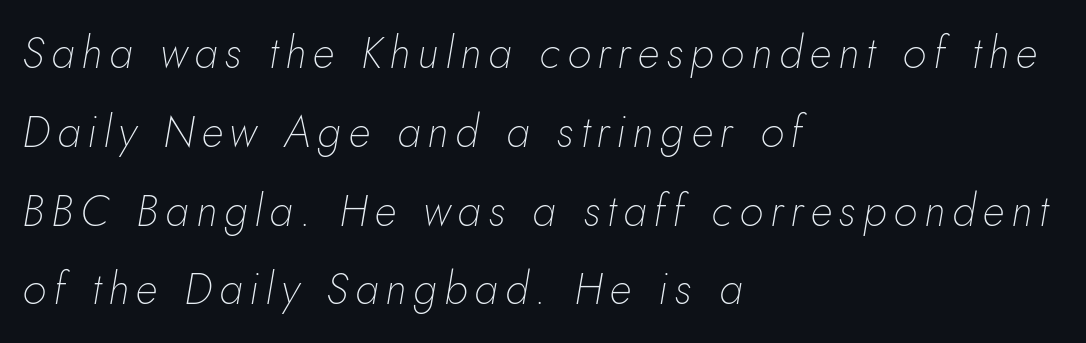
Q: Is the text bold? A: No.
Q: Is the text italic (slanted)? A: Yes, it leans right by about 10 degrees.
Q: Is the text underlined? A: No.
Q: How is the paragraph aligned? A: Left-aligned.
Q: Width (condensed, normal, or wide)? A: Normal.
Q: Stroke contrast? A: Low.
Q: x-height? A: Small.
Q: Monospaced? A: No.
